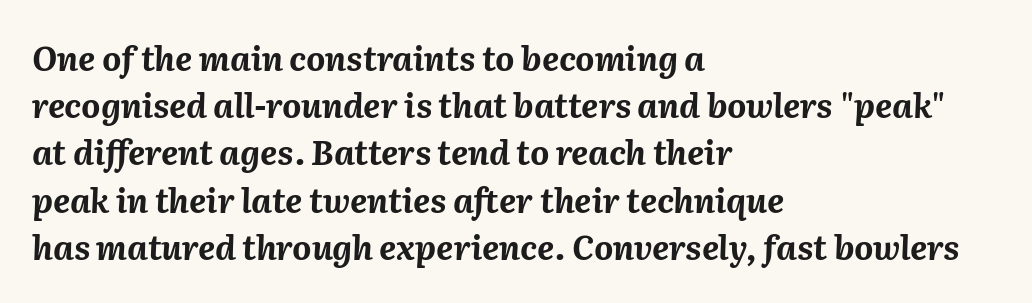
Looking at the ascenders, they clearly lean. Check the space under the baseline: it is left empty. Note the varied advance widths — an 'i' is clearly narrower than an 'm'. The rag falls on the right side of this text block. A typesetter would call this zero additional tracking.
